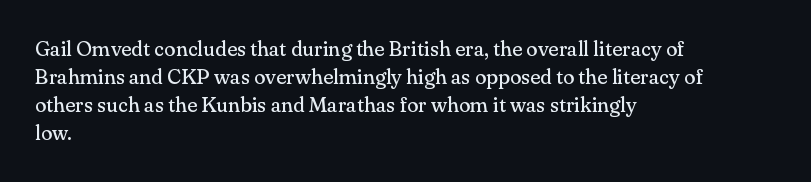
The image shows 21 px text type, upright; set left-aligned, normal line spacing (1.34x), normal letter spacing, not underlined.
